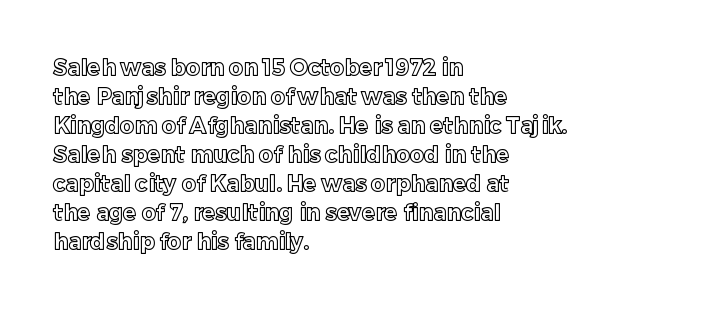
It's the straight-up-and-down kind of type. The horizontal fit of the characters is conventional and even. These lines are set flush left with a ragged right edge. Glance below the letters and you will spot only blank space.
